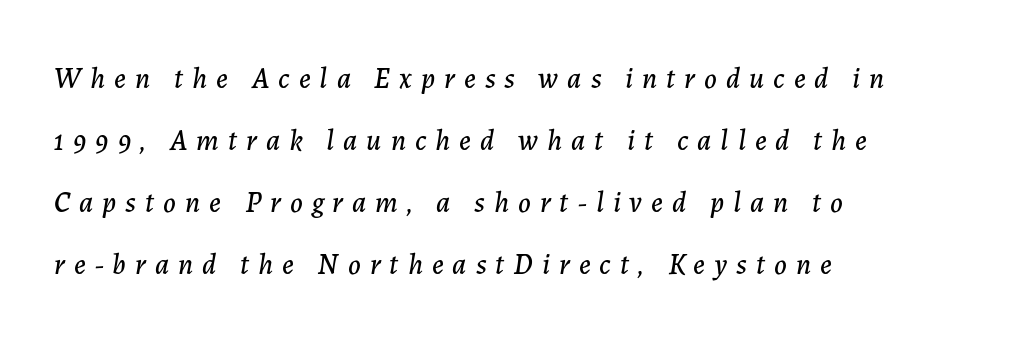
The image shows 29 px text type, italic (leaning right); set left-aligned, loose line spacing (2.14x), unusually wide letter spacing (+0.31 em), not underlined; low stroke contrast and a medium x-height.
